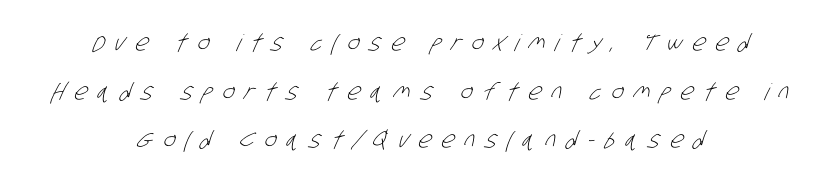
Q: Is the text bold? A: No.
Q: Is the text underlined? A: No.
Q: How is the paragraph aligned? A: Centered.
Q: Is the spacing between letters normal or unusually wide? A: Unusually wide.
Q: Is the spacing between lines tight, normal or loose? A: Loose.
